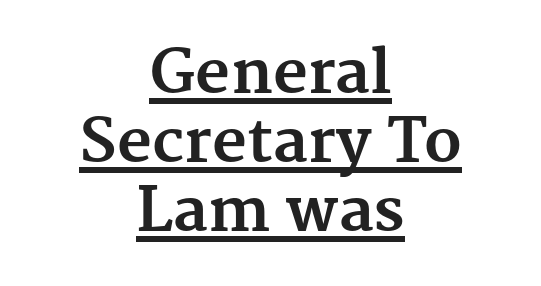
{"serif": "yes", "italic": "no", "bold": "yes", "weight": "bold", "width": "normal", "stroke_contrast": "medium", "x_height": "medium", "monospaced": "no", "underline": "yes", "align": "center", "line_spacing": "tight", "line_spacing_ratio": 1.15, "letter_spacing": "normal", "letter_spacing_em": 0.0, "glyph_px": 60}
